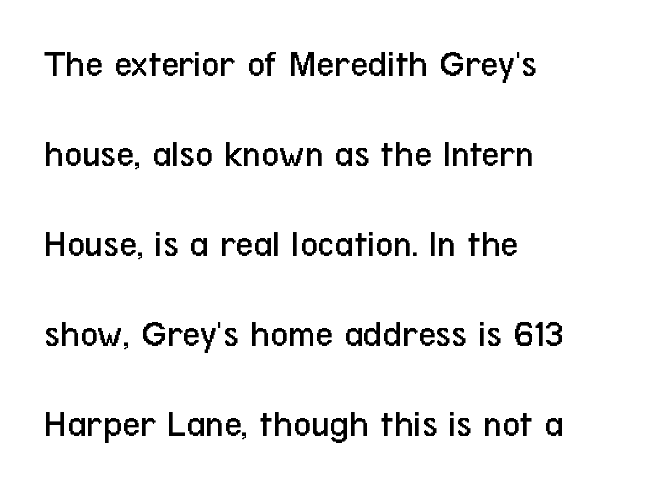
The image shows 39 px regular-weight, condensed sans-serif type, upright; set left-aligned, loose line spacing (2.31x), normal letter spacing, not underlined; low stroke contrast and a medium x-height.
